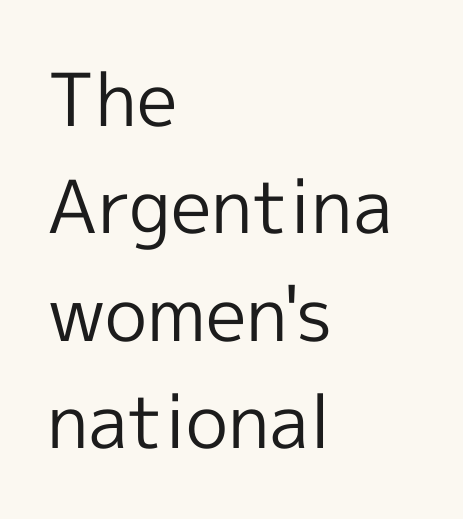
Spacing verdict: proportional, widths tailored to each character. It's the straight-up-and-down kind of type. The text block is weighted toward the left margin, trailing off unevenly rightward. The font sits on the lighter half of the weight spectrum, regular included. These lines sit exactly where default settings would place them.
